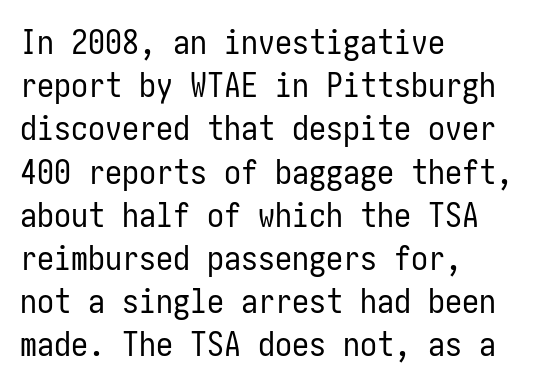
Q: Is the text bold? A: No.
Q: Is the text italic (slanted)? A: No, it is upright.
Q: Is the typeface a serif or a sans-serif typeface? A: Sans-serif.
Q: Is the text underlined? A: No.
Q: How is the paragraph aligned? A: Left-aligned.
Q: Is the spacing between letters normal or unusually wide? A: Normal.
Q: Is the spacing between lines tight, normal or loose? A: Normal.
Q: Width (condensed, normal, or wide)? A: Condensed.
Q: Stroke contrast? A: Low.
Q: x-height? A: Medium.
